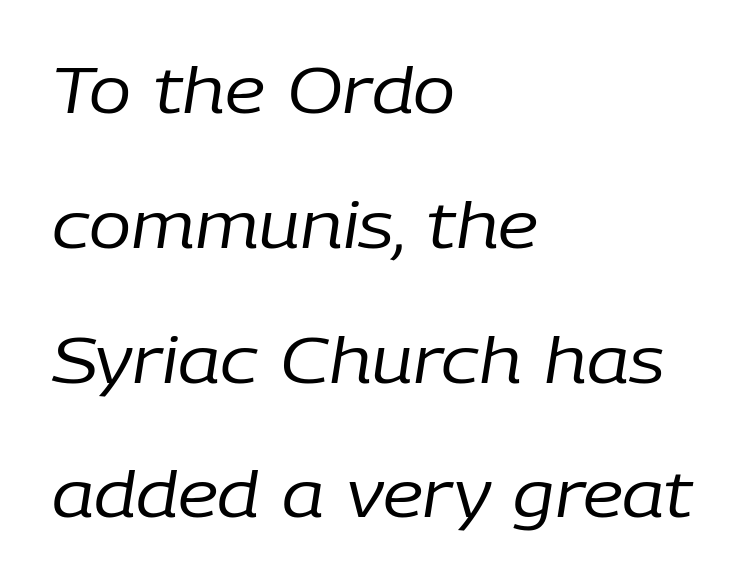
Does the copy run flush right? No — it runs flush left. This sample uses plain, unmodified letter spacing. The passage shown stacks its lines with a broad gap. Is the type slanted? Yes — the strokes lean at a clear angle.
